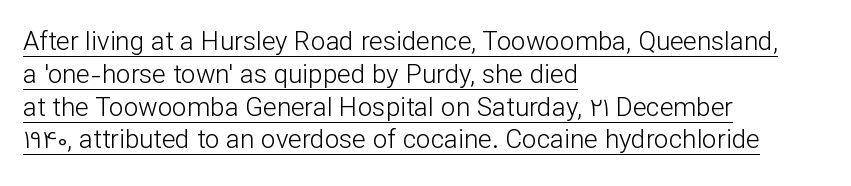
{"italic": "no", "bold": "no", "underline": "yes", "align": "left", "line_spacing": "normal", "line_spacing_ratio": 1.26, "letter_spacing": "normal", "letter_spacing_em": 0.0, "glyph_px": 26}
